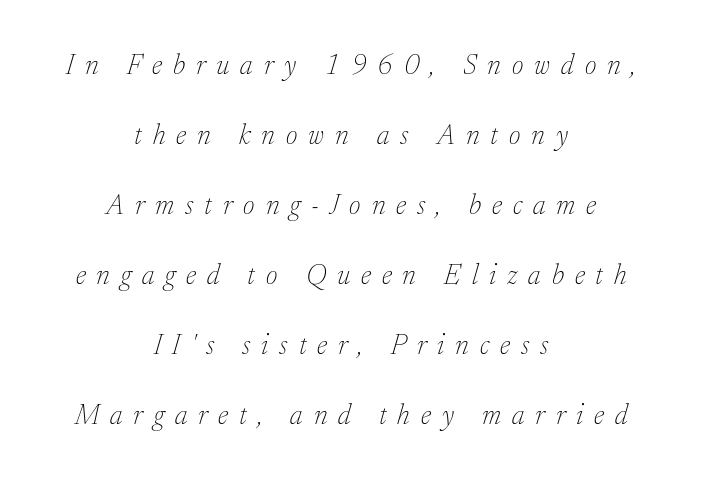
Q: Is the text bold? A: No.
Q: Is the text italic (slanted)? A: Yes, it leans right by about 17 degrees.
Q: Is the typeface a serif or a sans-serif typeface? A: Serif.
Q: Is the text underlined? A: No.
Q: How is the paragraph aligned? A: Centered.
Q: Is the spacing between letters normal or unusually wide? A: Unusually wide.
Q: Is the spacing between lines tight, normal or loose? A: Loose.
Q: Width (condensed, normal, or wide)? A: Normal.
Q: Stroke contrast? A: Low.
Q: x-height? A: Medium.
Q: Monospaced? A: No.
